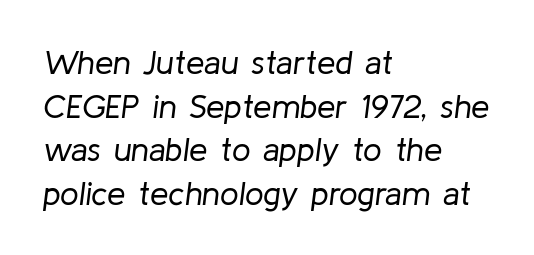
Q: Is the text bold? A: No.
Q: Is the text italic (slanted)? A: Yes, it leans right by about 8 degrees.
Q: Is the text underlined? A: No.
Q: How is the paragraph aligned? A: Left-aligned.
Q: Is the spacing between letters normal or unusually wide? A: Normal.
Q: Is the spacing between lines tight, normal or loose? A: Normal.
Q: Width (condensed, normal, or wide)? A: Normal.
Q: Stroke contrast? A: Low.
Q: x-height? A: Medium.
Q: Monospaced? A: No.
